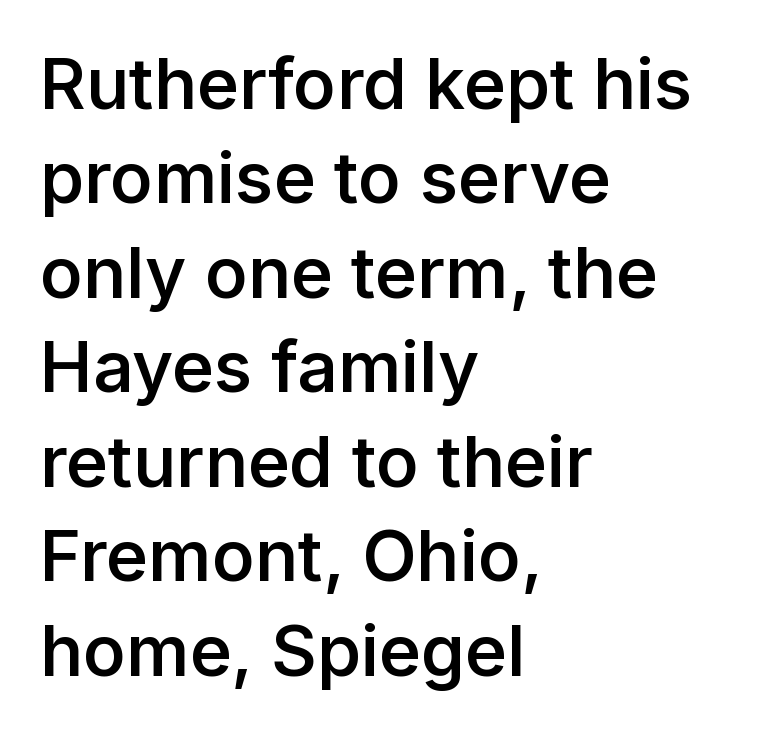
The image shows 71 px semibold sans-serif type, upright; set left-aligned, normal line spacing (1.33x), normal letter spacing, not underlined; low stroke contrast and a medium x-height.
